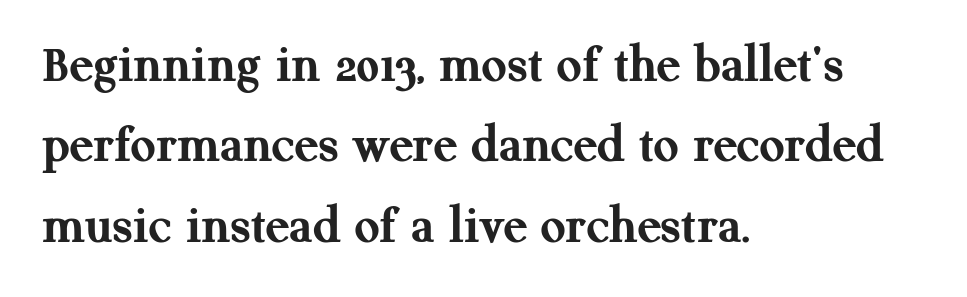
Letter spacing: default. Type style note: has serifs. Is the block centered? No — it sits flush against the left margin. How heavy is the stroke? Heavy — this is a bold. Spacing verdict: proportional, widths tailored to each character.
